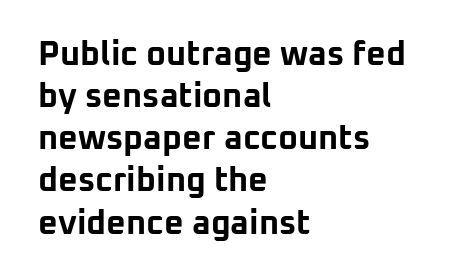
Q: Is the text bold? A: Yes.
Q: Is the text italic (slanted)? A: No, it is upright.
Q: Is the typeface a serif or a sans-serif typeface? A: Sans-serif.
Q: Is the text underlined? A: No.
Q: How is the paragraph aligned? A: Left-aligned.
Q: Is the spacing between letters normal or unusually wide? A: Normal.
Q: Width (condensed, normal, or wide)? A: Normal.
Q: Stroke contrast? A: Low.
Q: x-height? A: Medium.
Q: Monospaced? A: No.
